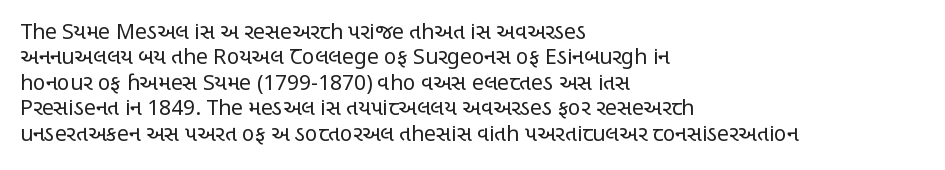
Q: Is the text bold? A: No.
Q: Is the text italic (slanted)? A: No, it is upright.
Q: Is the text underlined? A: No.
Q: How is the paragraph aligned? A: Left-aligned.
Q: Is the spacing between letters normal or unusually wide? A: Normal.
